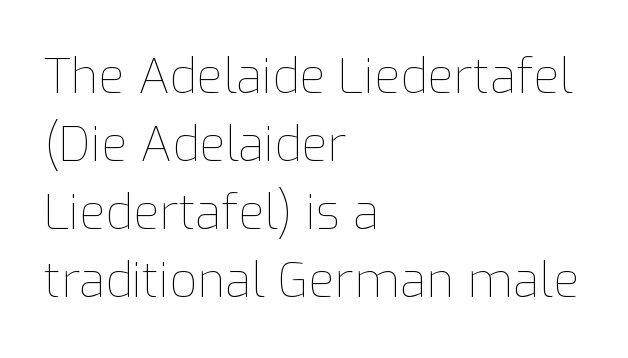
{"italic": "no", "bold": "no", "weight": "thin", "width": "normal", "stroke_contrast": "low", "x_height": "medium", "monospaced": "no", "underline": "no", "align": "left", "line_spacing": "normal", "line_spacing_ratio": 1.42, "letter_spacing": "normal", "letter_spacing_em": 0.0, "glyph_px": 48}
